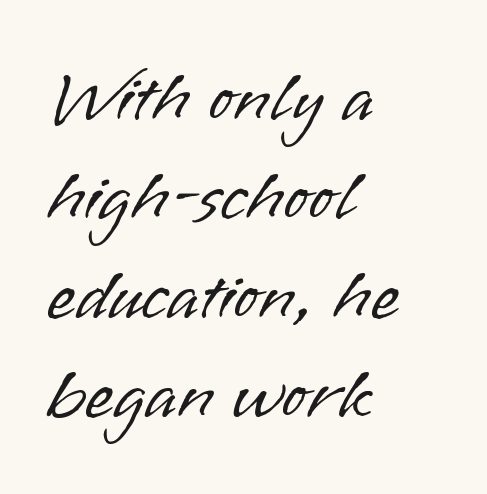
The image shows 75 px light sans-serif type; set left-aligned, normal line spacing (1.32x), normal letter spacing, not underlined; low stroke contrast and a small x-height.
